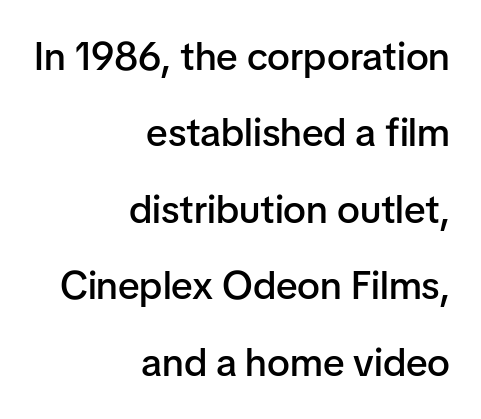
The image shows 39 px semibold sans-serif type, upright; set right-aligned, loose line spacing (1.96x), normal letter spacing, not underlined; low stroke contrast and a medium x-height.
